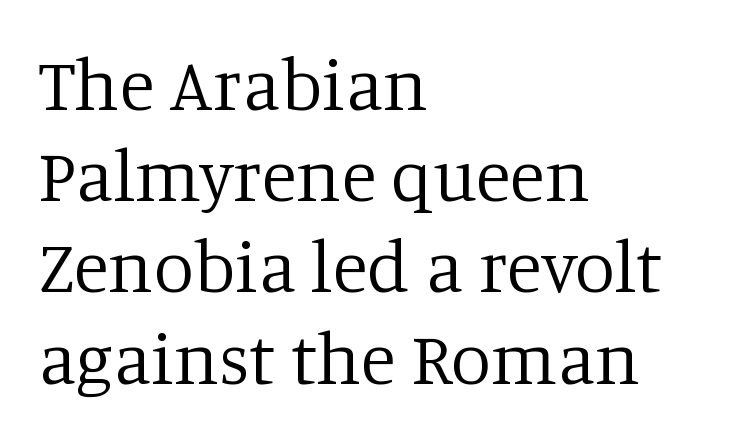
Rendered with straight, roman letterforms. These lines are rendered in a variable-pitch font. This rendering leaves character spacing at its baseline value. The baseline area is clear. Heft: none added — not bold.
